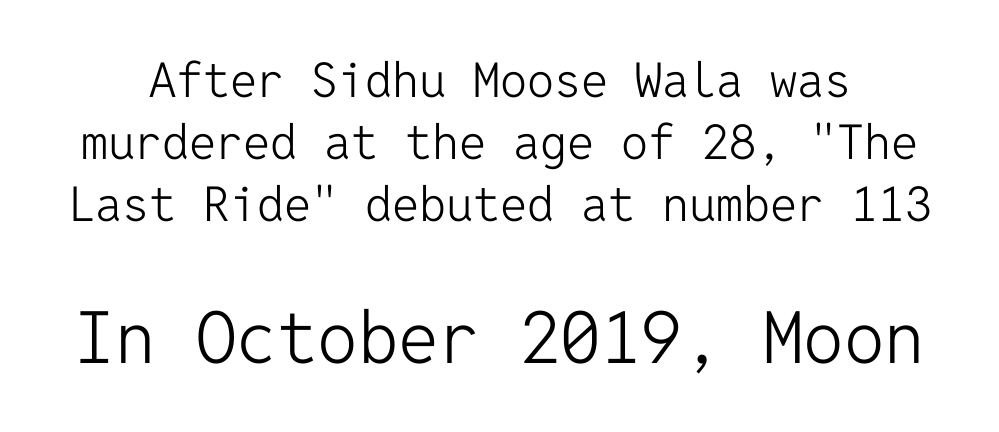
Q: Is the text bold? A: No.
Q: Is the text italic (slanted)? A: No, it is upright.
Q: Is the typeface a serif or a sans-serif typeface? A: Sans-serif.
Q: Is the text underlined? A: No.
Q: Is the spacing between letters normal or unusually wide? A: Normal.
Q: Is the spacing between lines tight, normal or loose? A: Normal.
Q: Which block of text is set in a larger size, the first (top) or the second (bottom)? A: The second (bottom) one.
Q: Width (condensed, normal, or wide)? A: Normal.
Q: Stroke contrast? A: Low.
Q: x-height? A: Medium.
Q: Monospaced? A: Yes.
